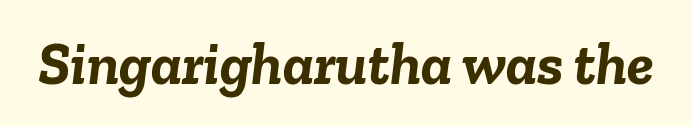
Q: Is the text bold? A: Yes.
Q: Is the text italic (slanted)? A: Yes, it leans right by about 6 degrees.
Q: Is the text underlined? A: No.
Q: Is the spacing between letters normal or unusually wide? A: Normal.
Q: Width (condensed, normal, or wide)? A: Normal.
Q: Stroke contrast? A: Low.
Q: x-height? A: Medium.
Q: Monospaced? A: No.
